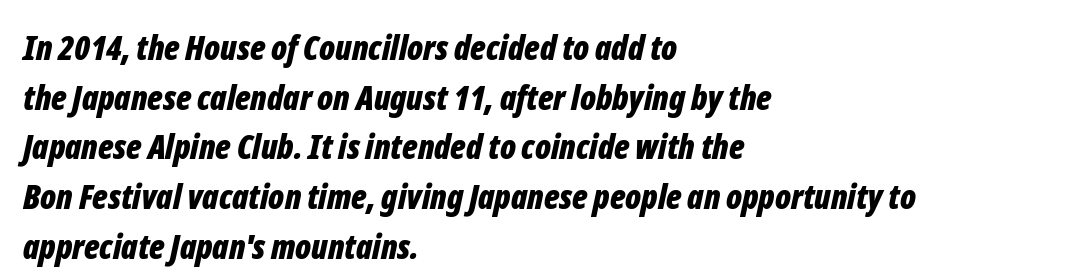
Q: Is the text bold? A: Yes.
Q: Is the text italic (slanted)? A: Yes, it leans right by about 12 degrees.
Q: Is the text underlined? A: No.
Q: How is the paragraph aligned? A: Left-aligned.
Q: Is the spacing between letters normal or unusually wide? A: Normal.
Q: Is the spacing between lines tight, normal or loose? A: Normal.
Q: Width (condensed, normal, or wide)? A: Condensed.
Q: Stroke contrast? A: Low.
Q: x-height? A: Medium.
Q: Monospaced? A: No.
